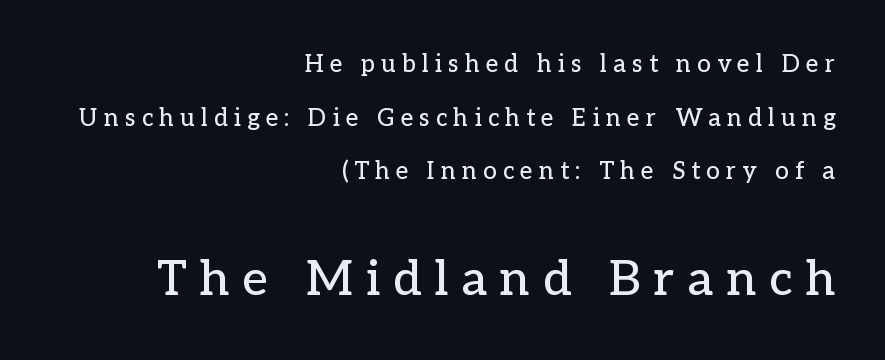
The image shows 49 px serif type, upright; set right-aligned, loose line spacing (2.23x), unusually wide letter spacing (+0.26 em), not underlined; the second (bottom) block is 2.04x larger; low stroke contrast and a medium x-height.
